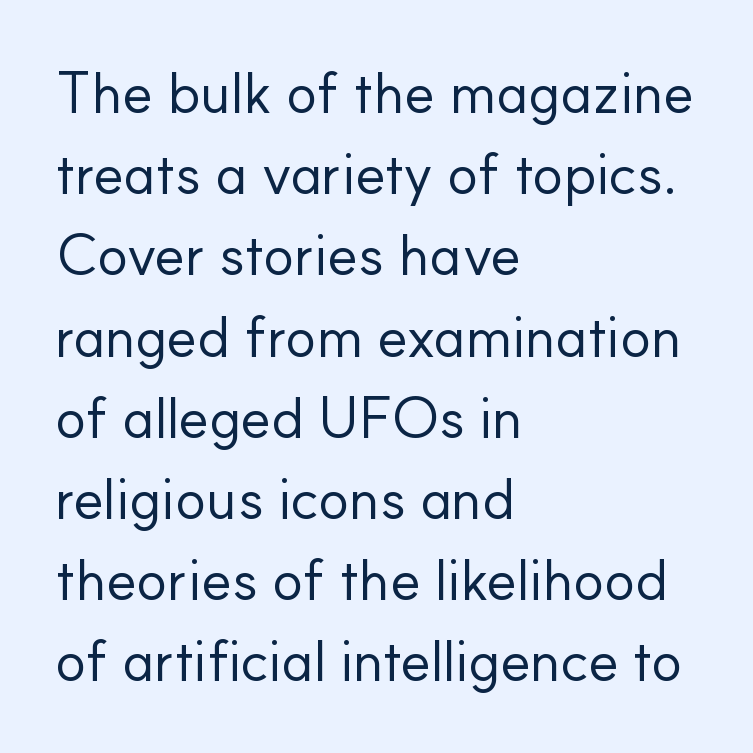
Q: Is the text bold? A: No.
Q: Is the text italic (slanted)? A: No, it is upright.
Q: Is the typeface a serif or a sans-serif typeface? A: Sans-serif.
Q: Is the text underlined? A: No.
Q: How is the paragraph aligned? A: Left-aligned.
Q: Is the spacing between letters normal or unusually wide? A: Normal.
Q: Is the spacing between lines tight, normal or loose? A: Normal.
Q: Width (condensed, normal, or wide)? A: Normal.
Q: Stroke contrast? A: Low.
Q: x-height? A: Small.
Q: Monospaced? A: No.
